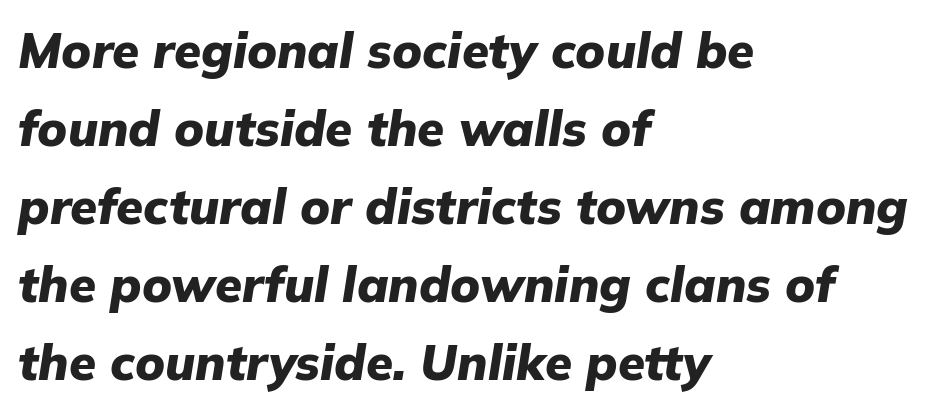
The image shows 49 px heavy type, italic (leaning right); set left-aligned, normal line spacing (1.59x), normal letter spacing, not underlined; low stroke contrast and a medium x-height.
